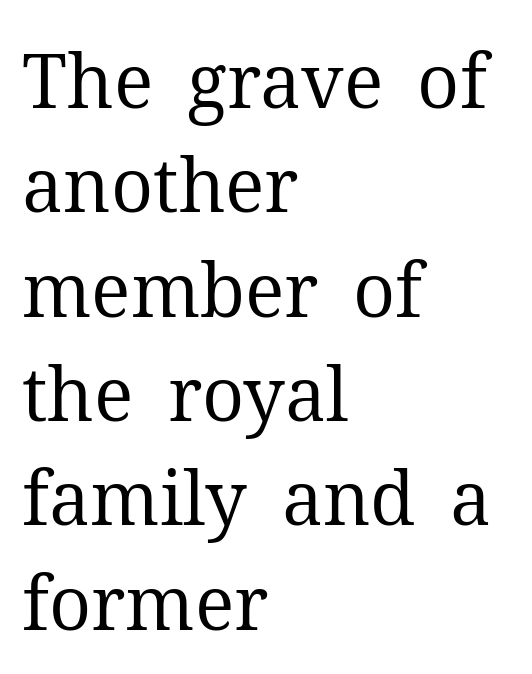
Q: Is the text bold? A: No.
Q: Is the text italic (slanted)? A: No, it is upright.
Q: Is the typeface a serif or a sans-serif typeface? A: Serif.
Q: Is the text underlined? A: No.
Q: How is the paragraph aligned? A: Left-aligned.
Q: Is the spacing between letters normal or unusually wide? A: Normal.
Q: Is the spacing between lines tight, normal or loose? A: Normal.
Q: Width (condensed, normal, or wide)? A: Normal.
Q: Stroke contrast? A: Medium.
Q: x-height? A: Medium.
Q: Monospaced? A: No.
